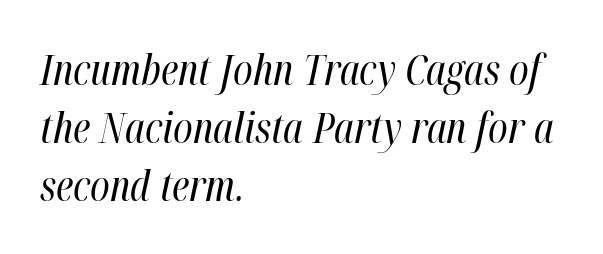
The image shows 42 px regular-weight, condensed type, italic (leaning right); set left-aligned, normal line spacing (1.38x), normal letter spacing, not underlined; high stroke contrast and a medium x-height.
